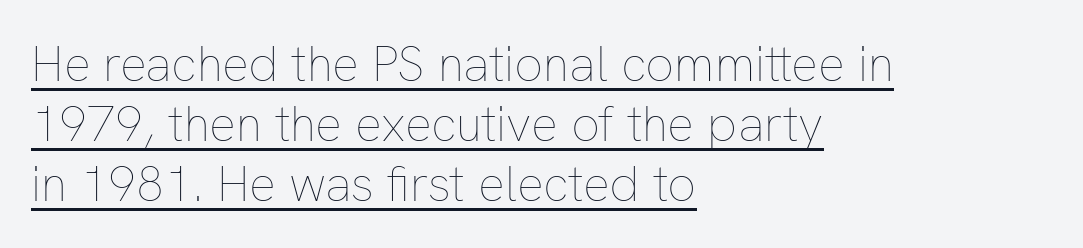
Q: Is the text bold? A: No.
Q: Is the text italic (slanted)? A: No, it is upright.
Q: Is the text underlined? A: Yes.
Q: How is the paragraph aligned? A: Left-aligned.
Q: Is the spacing between letters normal or unusually wide? A: Normal.
Q: Width (condensed, normal, or wide)? A: Normal.
Q: Stroke contrast? A: Low.
Q: x-height? A: Medium.
Q: Monospaced? A: No.
